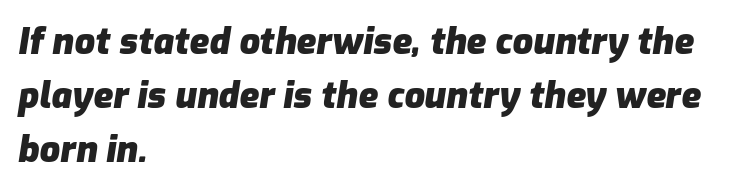
Q: Is the text bold? A: Yes.
Q: Is the text italic (slanted)? A: Yes, it leans right by about 9 degrees.
Q: Is the text underlined? A: No.
Q: How is the paragraph aligned? A: Left-aligned.
Q: Is the spacing between letters normal or unusually wide? A: Normal.
Q: Is the spacing between lines tight, normal or loose? A: Normal.
Q: Width (condensed, normal, or wide)? A: Normal.
Q: Stroke contrast? A: Low.
Q: x-height? A: Medium.
Q: Monospaced? A: No.
